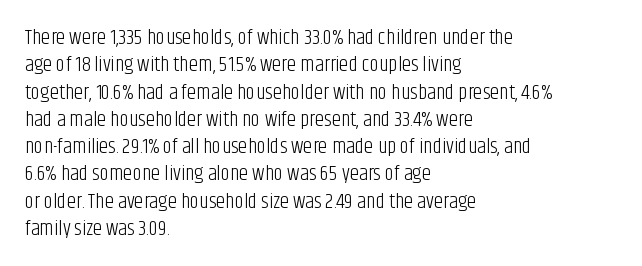
Q: Is the text bold? A: No.
Q: Is the text italic (slanted)? A: No, it is upright.
Q: Is the text underlined? A: No.
Q: How is the paragraph aligned? A: Left-aligned.
Q: Is the spacing between letters normal or unusually wide? A: Normal.
Q: Is the spacing between lines tight, normal or loose? A: Normal.
